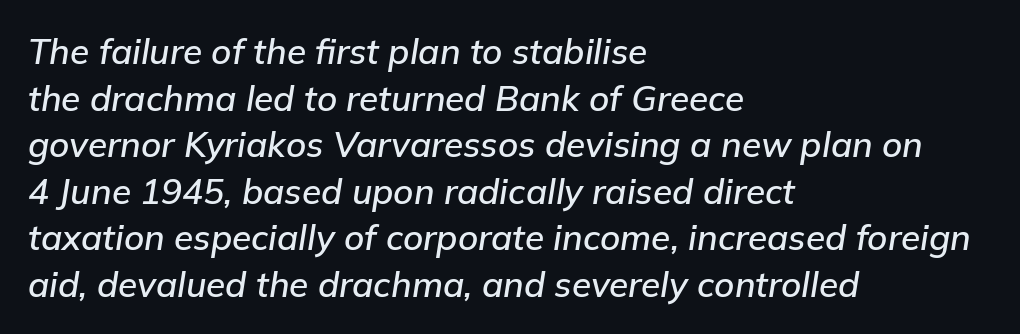
Q: Is the text italic (slanted)? A: Yes, it leans right by about 9 degrees.
Q: Is the text underlined? A: No.
Q: How is the paragraph aligned? A: Left-aligned.
Q: Is the spacing between letters normal or unusually wide? A: Normal.
Q: Is the spacing between lines tight, normal or loose? A: Normal.
Q: Width (condensed, normal, or wide)? A: Normal.
Q: Stroke contrast? A: Low.
Q: x-height? A: Medium.
Q: Monospaced? A: No.
